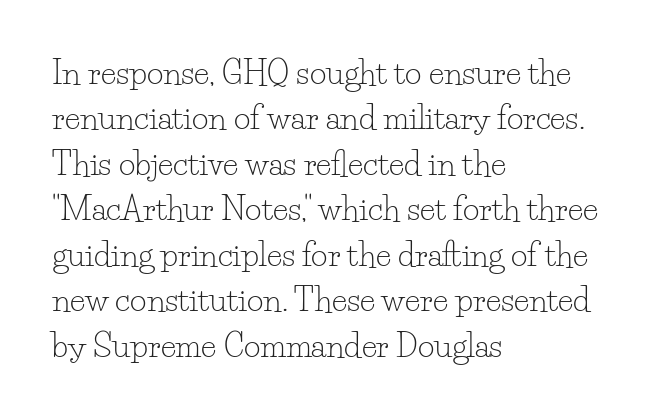
The image shows 32 px light serif type, upright; set left-aligned, normal line spacing (1.42x), normal letter spacing, not underlined; low stroke contrast and a small x-height.
